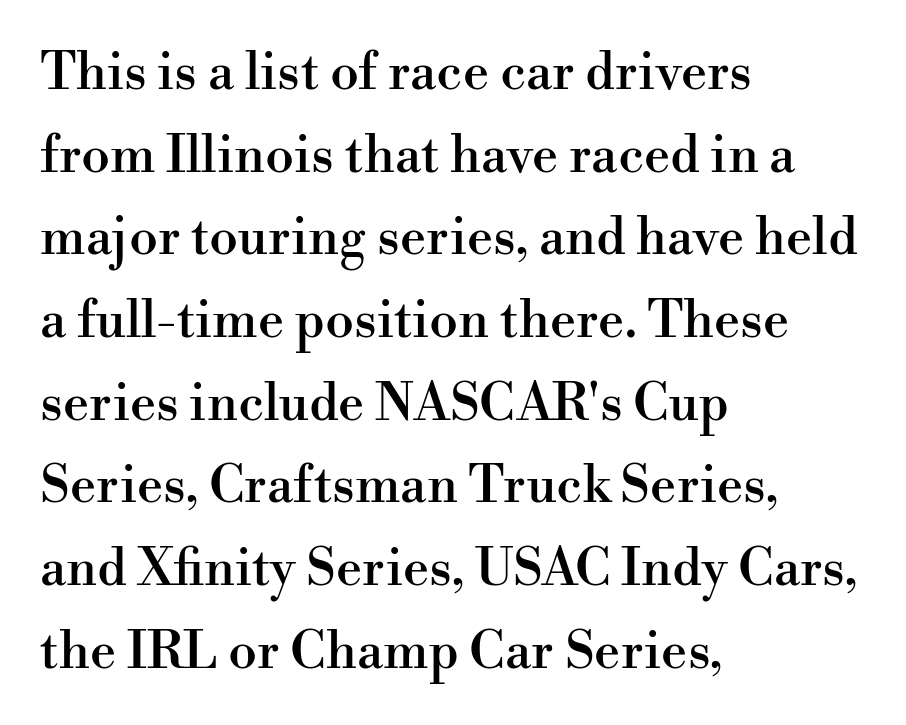
The image shows 52 px serif type, upright; set left-aligned, normal line spacing (1.59x), normal letter spacing, not underlined; high stroke contrast and a small x-height.
